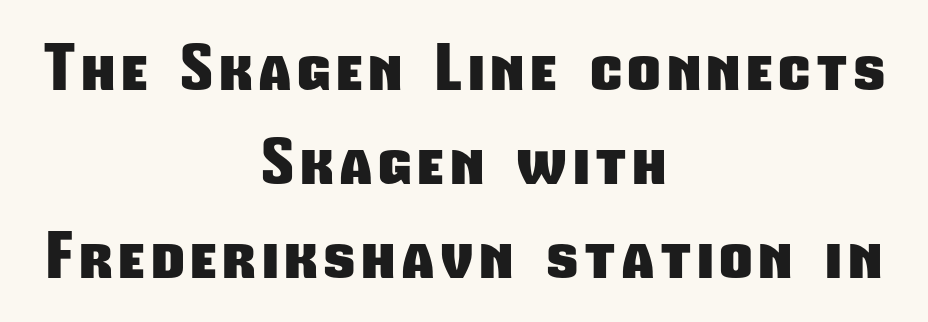
The image shows 62 px heavy, condensed sans-serif type; set centered, normal line spacing (1.52x), not underlined; low stroke contrast and a medium x-height.
